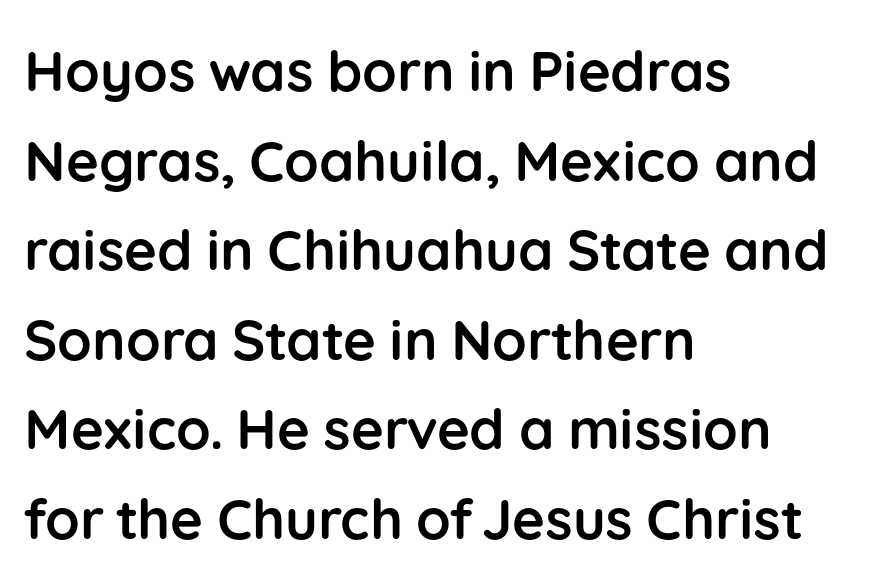
The image shows 56 px semibold sans-serif type, upright; set left-aligned, normal line spacing (1.6x), normal letter spacing, not underlined; low stroke contrast and a medium x-height.
